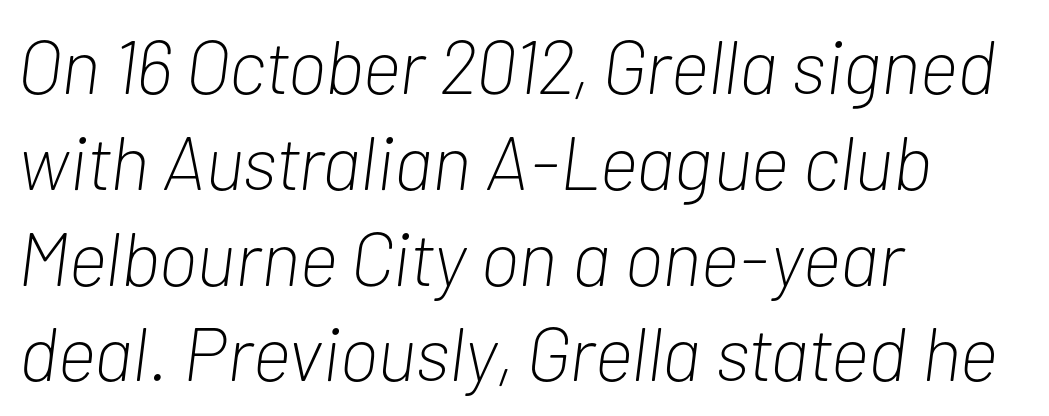
The image shows 76 px light, condensed type, italic (leaning right); set left-aligned, normal line spacing (1.26x), normal letter spacing, not underlined; low stroke contrast and a medium x-height.
